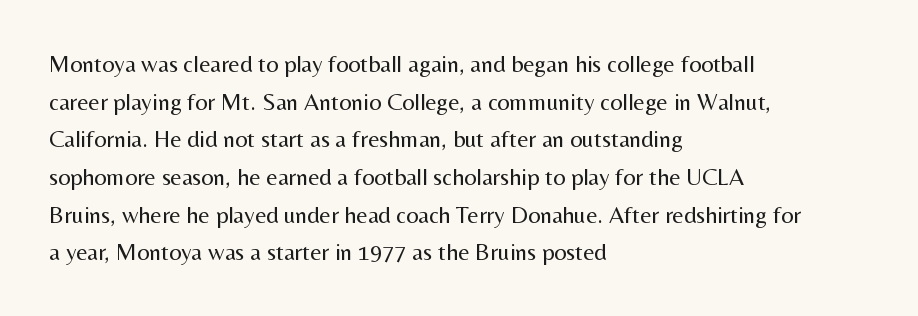
{"italic": "no", "bold": "no", "underline": "no", "align": "left", "line_spacing": "normal", "line_spacing_ratio": 1.57, "letter_spacing": "normal", "letter_spacing_em": 0.0, "glyph_px": 24}
